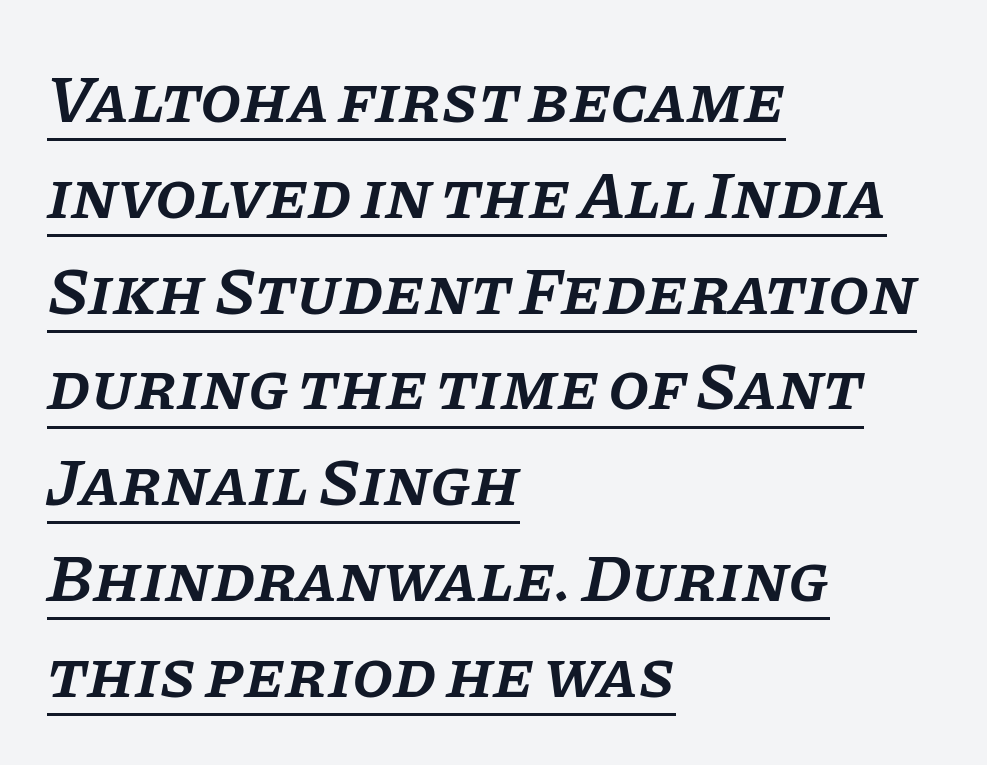
The image shows 67 px semibold serif type, italic (leaning right); set left-aligned, normal line spacing (1.43x), normal letter spacing, underlined; low stroke contrast and a large x-height.
